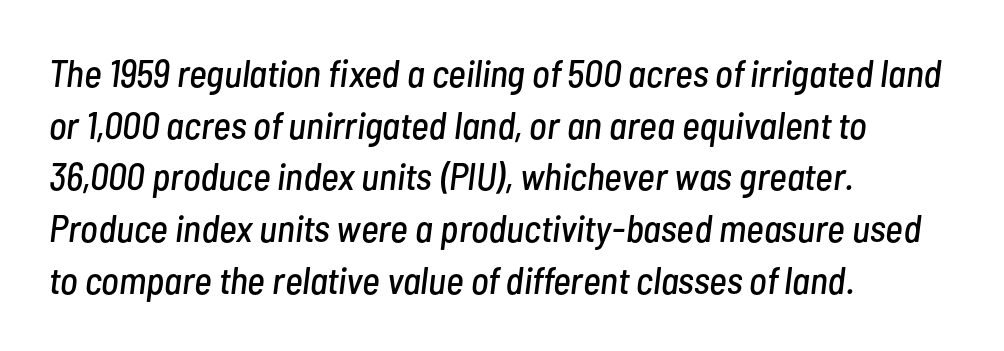
Q: Is the text italic (slanted)? A: Yes, it leans right by about 7 degrees.
Q: Is the text underlined? A: No.
Q: How is the paragraph aligned? A: Left-aligned.
Q: Is the spacing between letters normal or unusually wide? A: Normal.
Q: Is the spacing between lines tight, normal or loose? A: Normal.
Q: Width (condensed, normal, or wide)? A: Condensed.
Q: Stroke contrast? A: Low.
Q: x-height? A: Medium.
Q: Monospaced? A: No.
